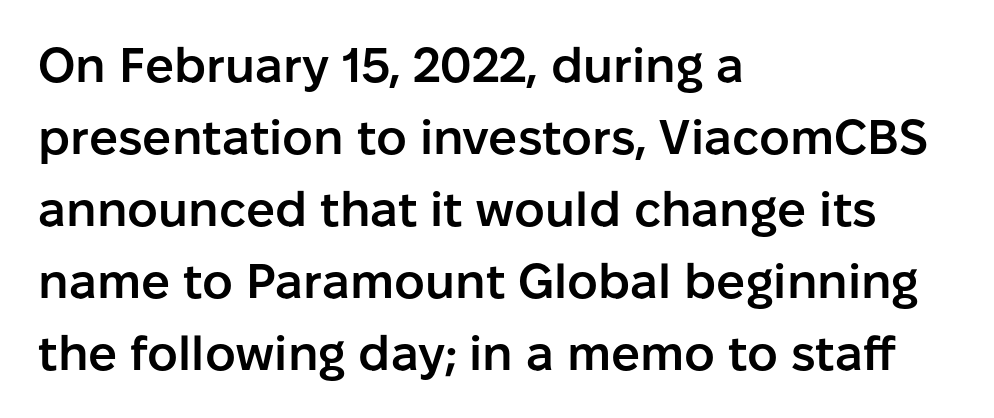
These lines carry some extra weight — a demibold, not a full bold. The face used here is rendered with its standard letterfit. The typography opts for an upright posture over an oblique one. The block of text has a typical density, with ordinary space between rows.
